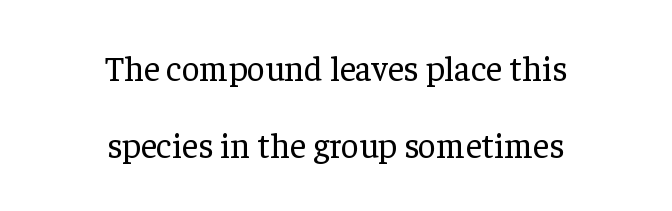
The image shows 35 px regular-weight serif type, upright; set centered, loose line spacing (2.21x), normal letter spacing, not underlined; low stroke contrast and a medium x-height.
